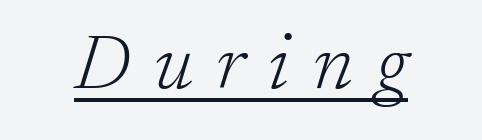
The image shows 77 px light serif type, italic (leaning right); set unusually wide letter spacing (+0.31 em), underlined; low stroke contrast and a medium x-height.
